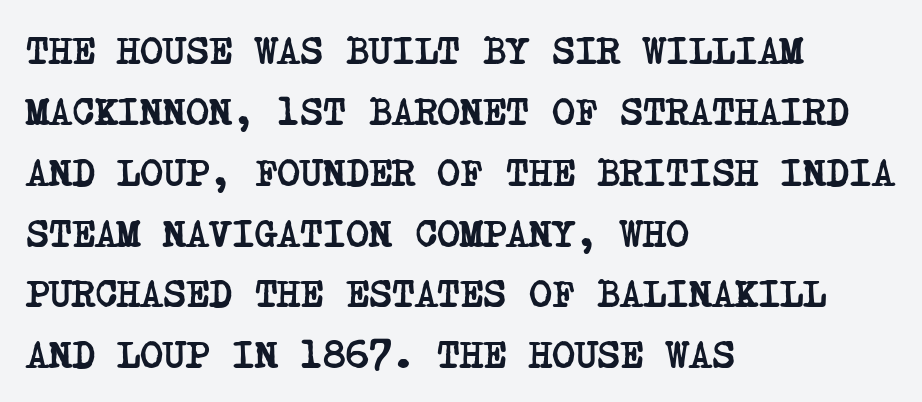
The image shows 39 px semibold, condensed serif type; set left-aligned, normal line spacing (1.56x), normal letter spacing, not underlined; low stroke contrast and a large x-height.
